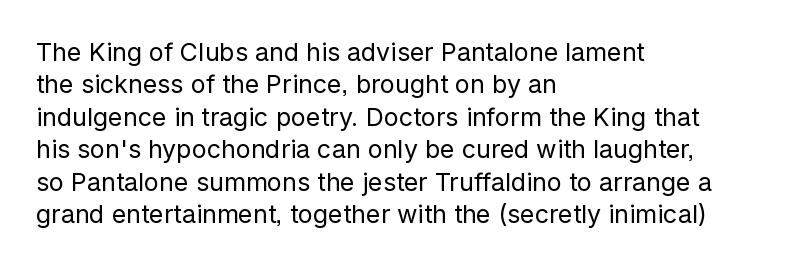
Q: Is the text bold? A: No.
Q: Is the text italic (slanted)? A: No, it is upright.
Q: Is the text underlined? A: No.
Q: How is the paragraph aligned? A: Left-aligned.
Q: Is the spacing between letters normal or unusually wide? A: Normal.
Q: Is the spacing between lines tight, normal or loose? A: Normal.
